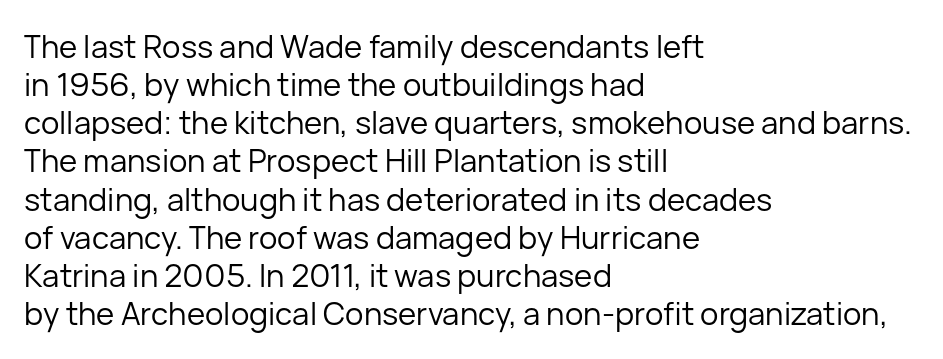
The image shows 31 px regular-weight sans-serif type, upright; set left-aligned, line spacing 1.23x, normal letter spacing, not underlined; low stroke contrast and a medium x-height.
